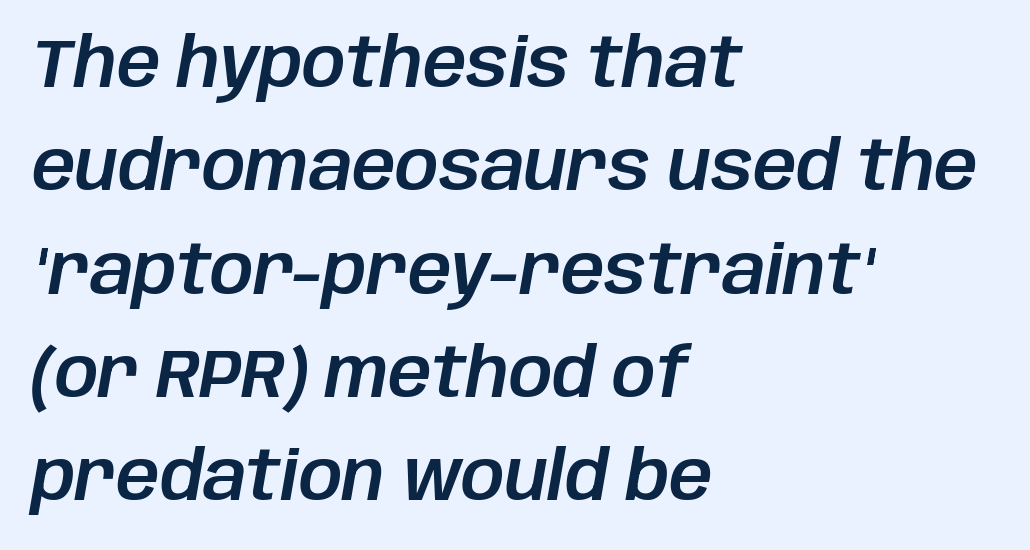
A typesetter would call this proportional, since set widths differ per character. The paragraph has a hard left edge and a soft right edge. Interline gaps are of average width in this sample. Descenders are the only things crossing below the line. Standard letterfit; no display-style spreading of the glyphs. The typography opts for an oblique posture over an upright one.
